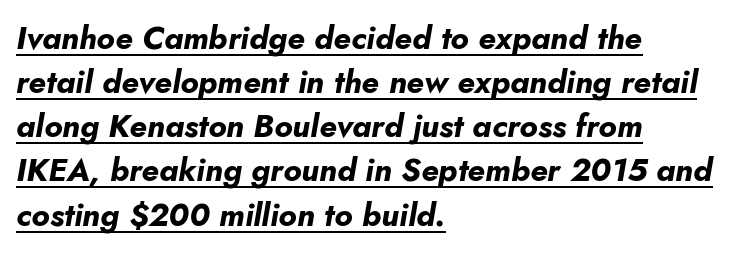
{"italic": "yes", "lean": "right", "slant_degrees": 10, "bold": "yes", "weight": "bold", "width": "normal", "stroke_contrast": "low", "x_height": "small", "monospaced": "no", "underline": "yes", "align": "left", "line_spacing": "normal", "line_spacing_ratio": 1.38, "letter_spacing": "normal", "letter_spacing_em": 0.0, "glyph_px": 32}
